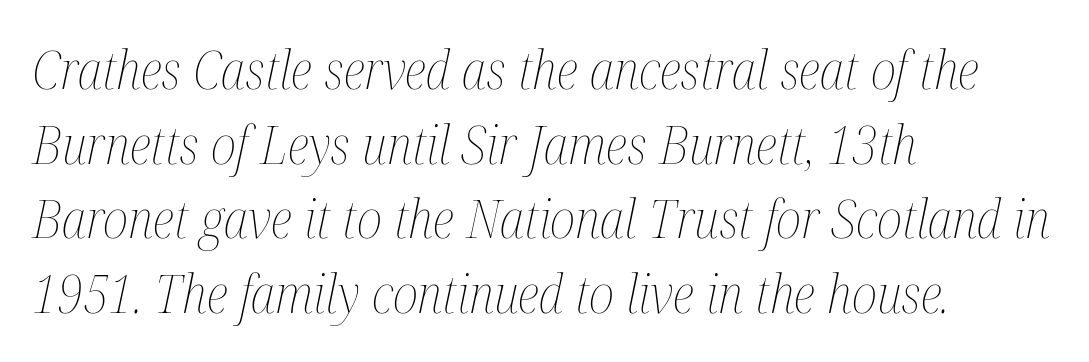
There's an unmistakable incline to the writing here. Regarding leading, the lines here are spaced in the standard way. Spacing verdict: proportional, widths tailored to each character. The gap between lines stays unmarked. The rag falls on the right side of this text block.
